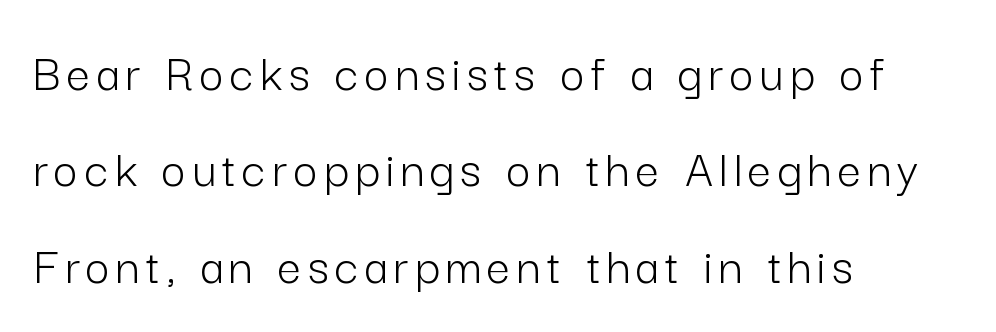
This sample uses an upright cut, with every glyph sitting square on the baseline. The foot of each line stays bare and open. Reading down the block, your eye returns to a fixed left position each line. Spacing verdict: proportional, widths tailored to each character. Unlike a traditional serif, this face leaves its strokes unadorned. This reads as an unemphasized weight, regular at the heaviest.
